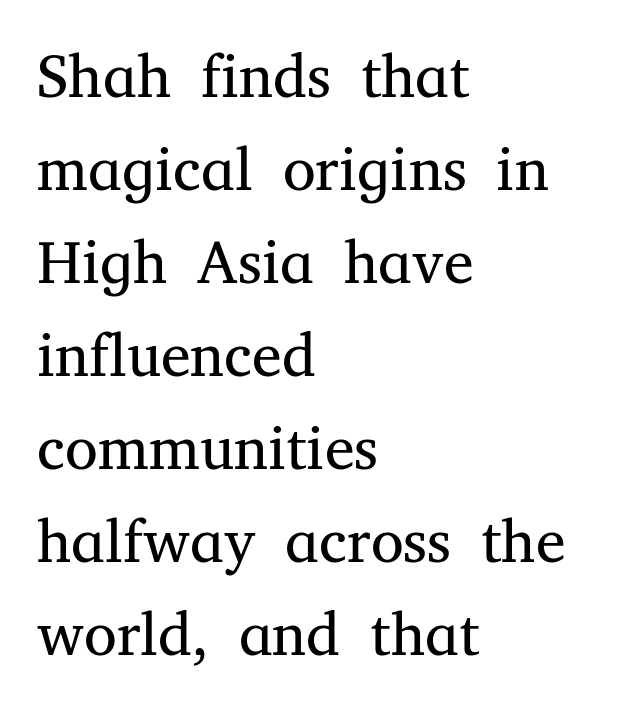
The image shows 60 px regular-weight serif type, upright; set left-aligned, normal line spacing (1.55x), normal letter spacing, not underlined; medium stroke contrast and a medium x-height.
